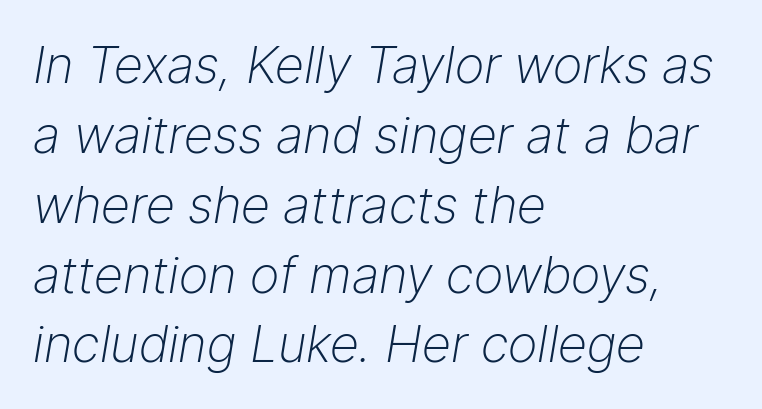
Anything drawn beneath the words? Only blank space. Casual observation: everything's shoved over to the left. It's the slanting kind of type. Heaviness? Minimal to ordinary, like unemphasized prose. The rendering keeps characters at their native spacing.
